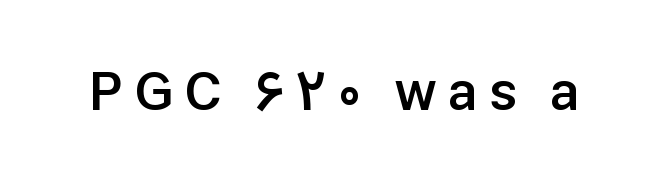
Nope, not italic — everything's standing straight. The typeface chosen for these lines omits serifs. The rendering uses natural spacing where letterforms have individual widths. In terms of weight, the rendering is demibold, just under bold. Beneath every word, the page is bare.
